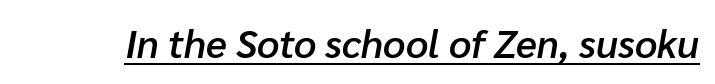
{"italic": "yes", "lean": "right", "slant_degrees": 10, "bold": "semi", "weight": "semibold", "width": "normal", "stroke_contrast": "low", "x_height": "medium", "monospaced": "no", "underline": "yes", "letter_spacing": "normal", "letter_spacing_em": 0.0, "glyph_px": 39}
